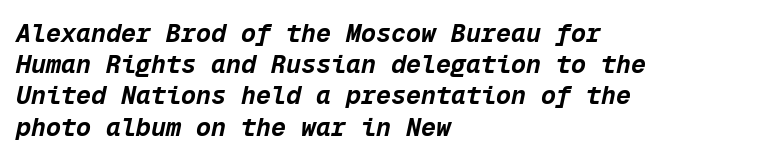
{"italic": "yes", "lean": "right", "slant_degrees": 12, "bold": "yes", "underline": "no", "align": "left", "line_spacing": "normal", "line_spacing_ratio": 1.25, "letter_spacing": "normal", "letter_spacing_em": 0.0, "glyph_px": 25}
